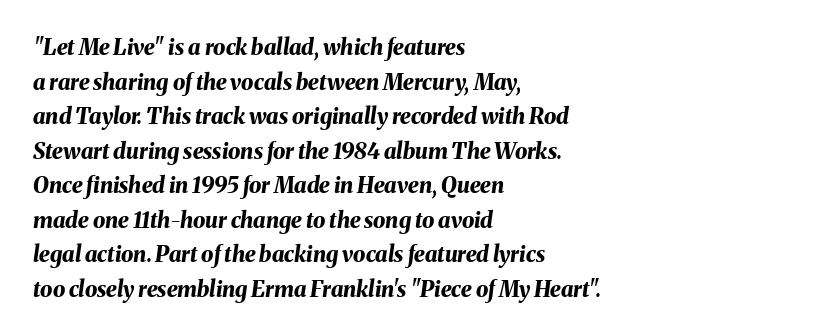
{"italic": "yes", "lean": "right", "slant_degrees": 8, "bold": "yes", "underline": "no", "align": "left", "line_spacing": "normal", "line_spacing_ratio": 1.57, "letter_spacing": "normal", "letter_spacing_em": 0.0, "glyph_px": 22}
